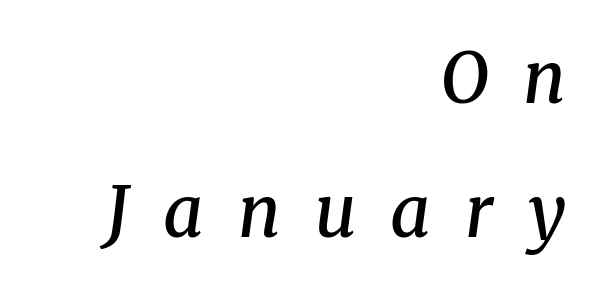
In terms of weight, the rendering is demibold, just under bold. The letters are spread apart with noticeably loose tracking. These lines are rendered in a variable-pitch font. The lines are spread far apart with generous leading.
